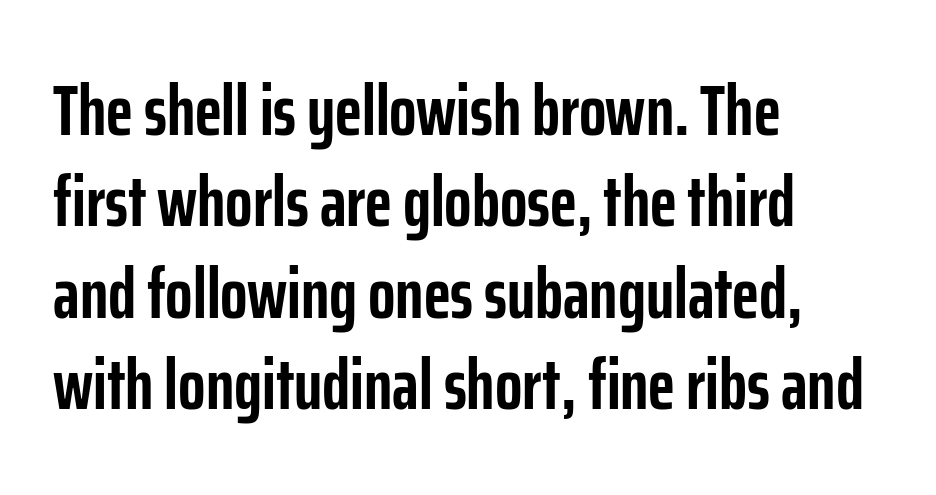
{"serif": "no", "italic": "no", "bold": "yes", "weight": "semibold", "width": "condensed", "stroke_contrast": "low", "x_height": "medium", "monospaced": "no", "underline": "no", "align": "left", "line_spacing": "normal", "line_spacing_ratio": 1.27, "letter_spacing": "normal", "letter_spacing_em": 0.0, "glyph_px": 72}
